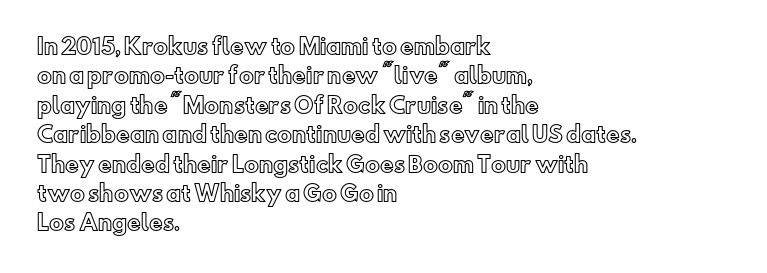
{"italic": "no", "underline": "no", "align": "left", "line_spacing": "normal", "line_spacing_ratio": 1.4, "letter_spacing": "normal", "letter_spacing_em": 0.0, "glyph_px": 21}
